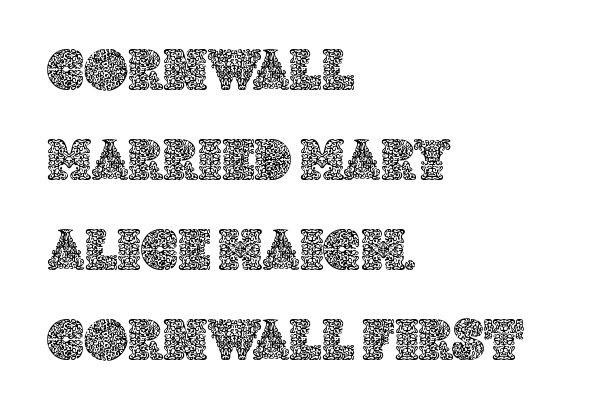
The image shows 60 px text type, upright; set left-aligned, normal line spacing (1.5x), normal letter spacing, not underlined; a large x-height.
